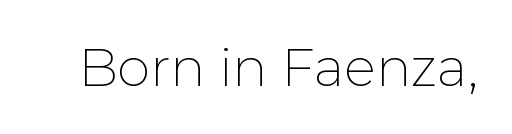
{"serif": "no", "italic": "no", "bold": "no", "weight": "thin", "width": "normal", "stroke_contrast": "low", "x_height": "medium", "monospaced": "no", "underline": "no", "letter_spacing": "normal", "letter_spacing_em": 0.0, "glyph_px": 53}
